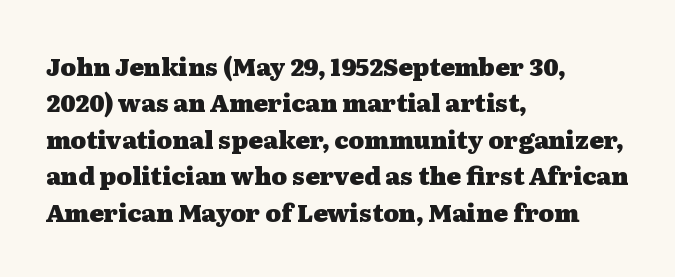
{"italic": "no", "bold": "yes", "underline": "no", "align": "left", "line_spacing": "normal", "line_spacing_ratio": 1.52, "letter_spacing": "normal", "letter_spacing_em": 0.0, "glyph_px": 24}
